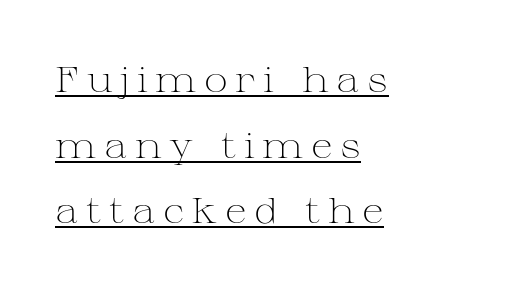
The image shows 36 px light, wide serif type, upright; set left-aligned, line spacing 1.82x, unusually wide letter spacing (+0.21 em), underlined; medium stroke contrast and a medium x-height.
